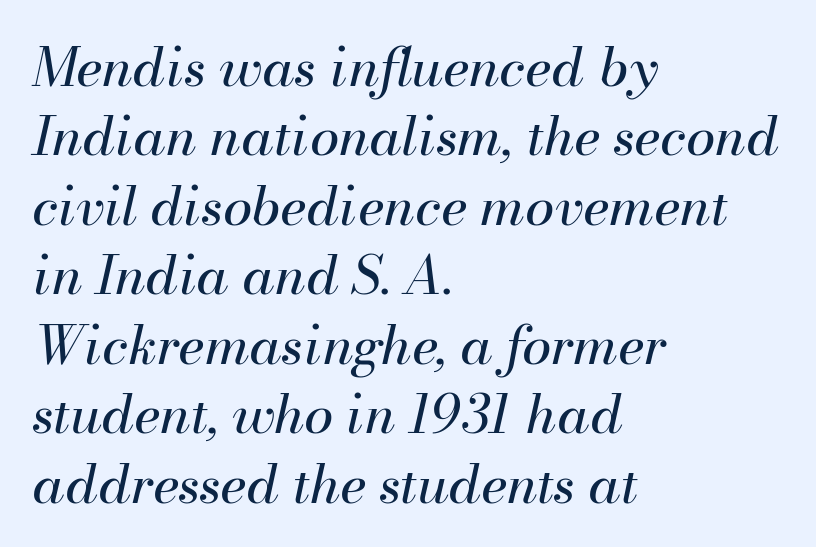
{"italic": "yes", "lean": "right", "slant_degrees": 13, "bold": "no", "weight": "regular", "width": "normal", "stroke_contrast": "medium", "x_height": "small", "monospaced": "no", "underline": "no", "align": "left", "line_spacing": "normal", "line_spacing_ratio": 1.31, "letter_spacing": "normal", "letter_spacing_em": 0.0, "glyph_px": 53}
